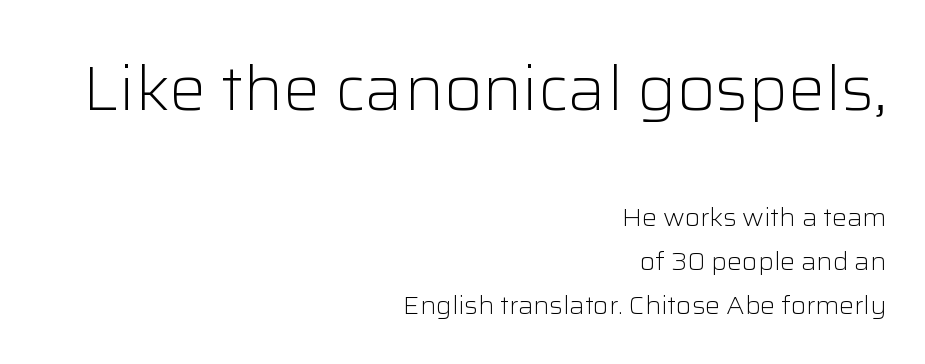
Ordinary non-slanted type is in use. This rendering features lettering with no underline. Is this a heavy cut? Hardly; it is regular or lighter. Glyph-to-glyph distance matches everyday printed text. Note: larger setting up top, smaller setting below.
